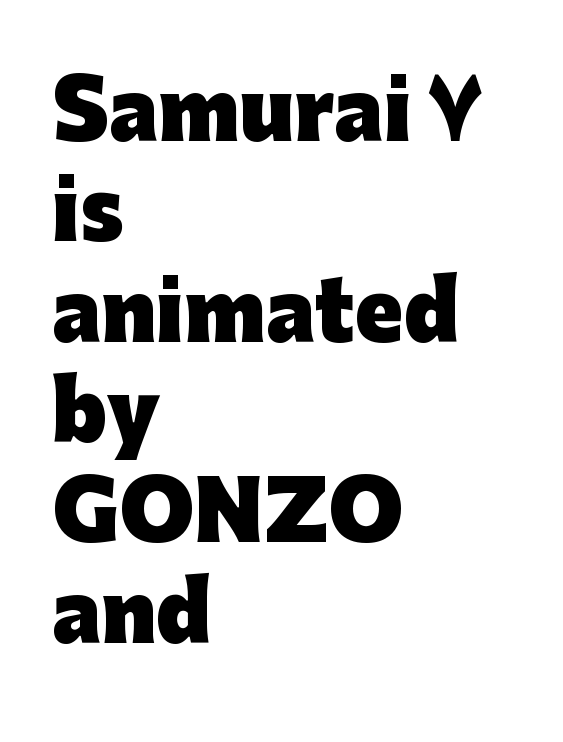
{"serif": "no", "italic": "no", "bold": "yes", "weight": "heavy", "width": "normal", "stroke_contrast": "low", "x_height": "medium", "monospaced": "no", "underline": "no", "align": "left", "line_spacing": "normal", "line_spacing_ratio": 1.27, "letter_spacing": "normal", "letter_spacing_em": 0.0, "glyph_px": 79}
